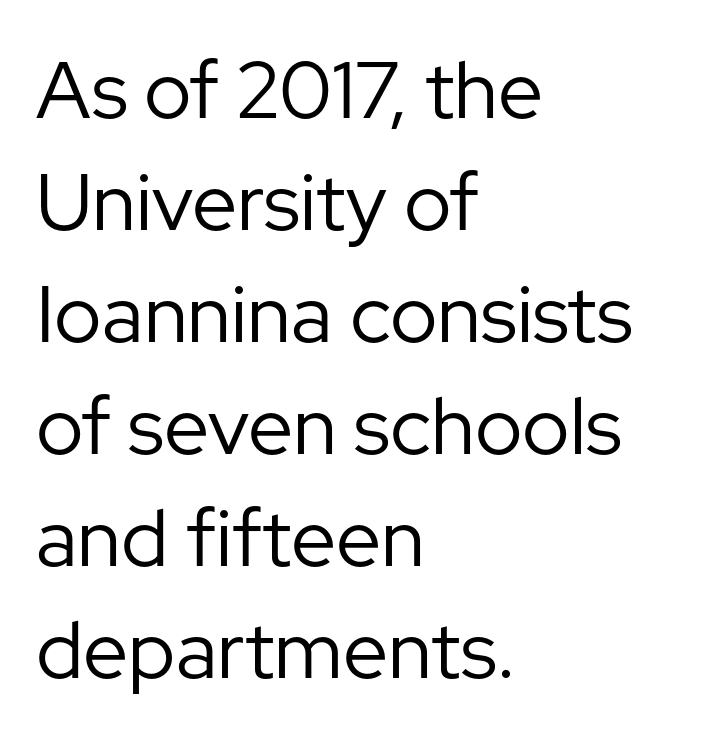
Each letter keeps its own natural width here, so spacing adapts to shape. Stems here are at most as thick as an everyday book face. Visually the block forms a straight wall on the left and a jagged coastline on the right. The letters stand upright; this is a roman face. The face used here is rendered with its standard letterfit. How would I describe the line gaps? Plain and ordinary.
